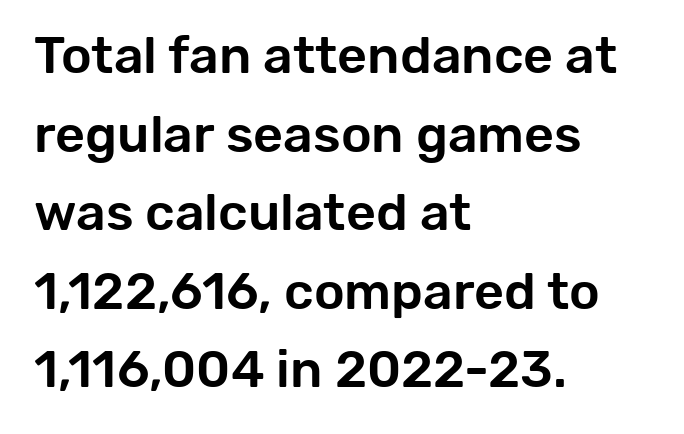
The leading is moderate, giving the passage an even texture. The typesetter chose a ragged-right arrangement here. The face used here is a sans, in the tradition of grotesques and geometrics. Do the letters lean? They stand straight. The letters sit at their default tracking, neither squeezed nor spread. Quick note: underline off.
